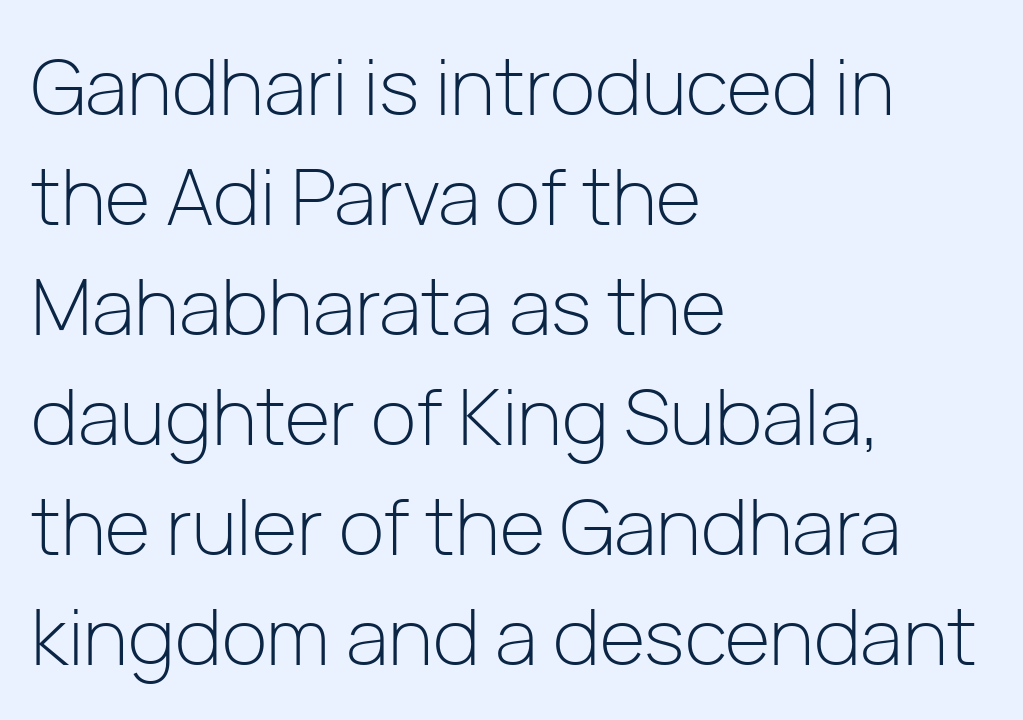
The strokes carry an ordinary text weight at most. Each line starts at the same left margin while the right side varies. The glyphs are unaccompanied by any horizontal stroke below them. You can tell it's not italic because the verticals are truly vertical. The passage shown is typed in a proportional face where columns would drift.
